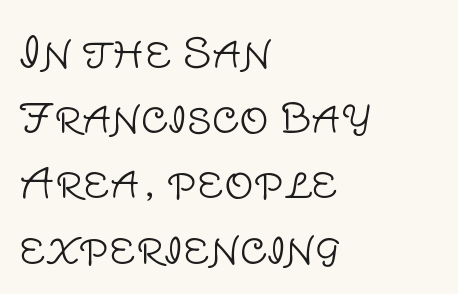
{"serif": "no", "bold": "no", "weight": "light", "width": "normal", "stroke_contrast": "low", "x_height": "large", "monospaced": "no", "underline": "no", "align": "left", "line_spacing": "normal", "line_spacing_ratio": 1.59, "letter_spacing": "normal", "letter_spacing_em": 0.0, "glyph_px": 41}
